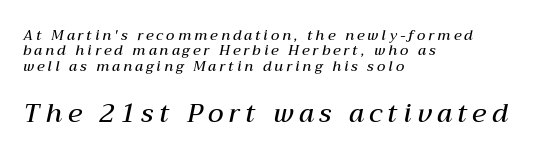
Does the weight exceed regular? Yes, but only to semibold. Summary of vertical rhythm: compact, with narrow interline spacing. A typesetter would mark this as italic. The rendering enlarges the type as you move from the upper chunk to the lower. This sample is left-justified, so line endings fall wherever the words run out. Each word looks stretched out because of the extra space between its letters.
